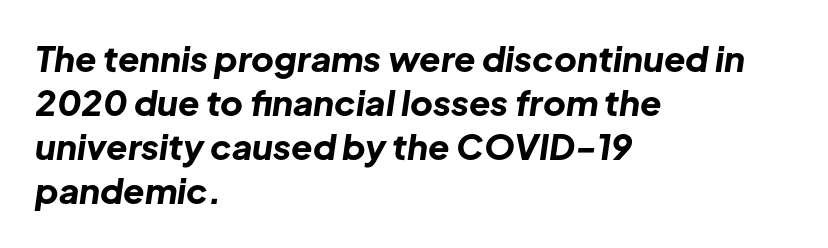
{"italic": "yes", "lean": "right", "slant_degrees": 8, "bold": "yes", "weight": "bold", "width": "normal", "stroke_contrast": "low", "x_height": "medium", "monospaced": "no", "underline": "no", "align": "left", "line_spacing": "normal", "line_spacing_ratio": 1.26, "letter_spacing": "normal", "letter_spacing_em": 0.0, "glyph_px": 35}
